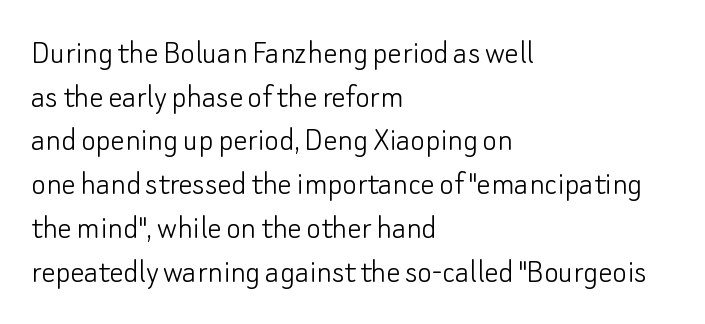
Serifs: no, the terminals of the letterforms are clean. There is no visible air inserted between adjacent glyphs. Counters stay open thanks to moderate or lighter strokes. Designer's note — italics off, roman on. Quick note: underline off.
